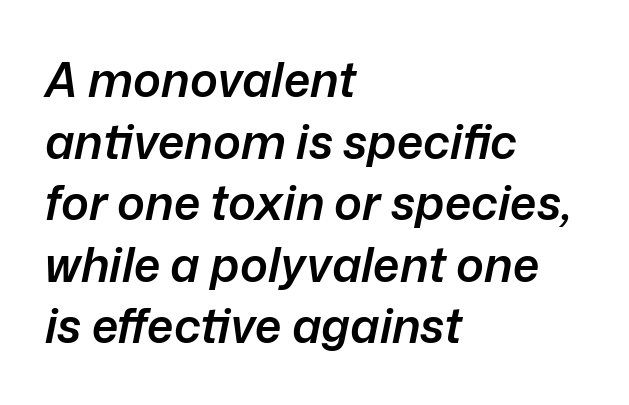
The image shows 47 px semibold type, italic (leaning right); set left-aligned, normal line spacing (1.31x), normal letter spacing, not underlined; low stroke contrast and a medium x-height.
